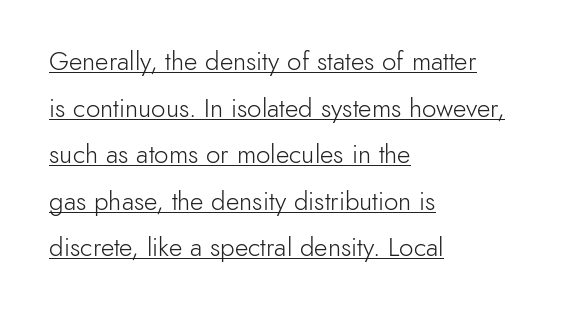
This rendering uses left alignment, leaving the right contour irregular. No heavy texture on the line: the type isn't bold. Tall strokes in this sample are plumb rather than angled. Underline: present. Is the letter spacing exaggerated? No — it looks like the ordinary default.
